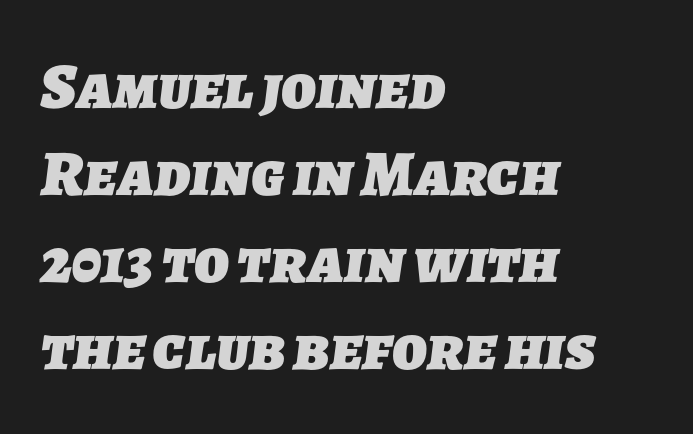
Nope, no serifs anywhere on these letters. Each letter keeps its own natural width here, so spacing adapts to shape. Normally led — the rows are evenly, conventionally spaced. Each line starts at the same left margin while the right side varies.
